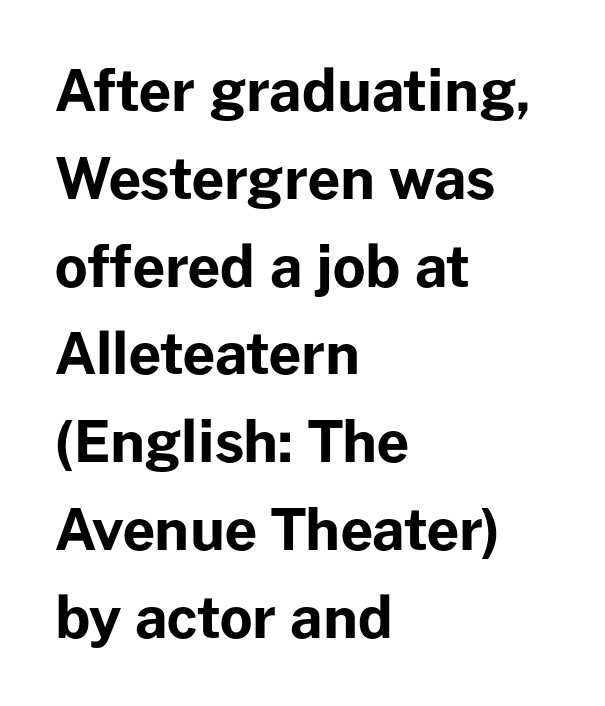
Q: Is the text bold? A: Yes.
Q: Is the text italic (slanted)? A: No, it is upright.
Q: Is the typeface a serif or a sans-serif typeface? A: Sans-serif.
Q: Is the text underlined? A: No.
Q: How is the paragraph aligned? A: Left-aligned.
Q: Is the spacing between letters normal or unusually wide? A: Normal.
Q: Is the spacing between lines tight, normal or loose? A: Normal.
Q: Width (condensed, normal, or wide)? A: Normal.
Q: Stroke contrast? A: Low.
Q: x-height? A: Medium.
Q: Monospaced? A: No.
